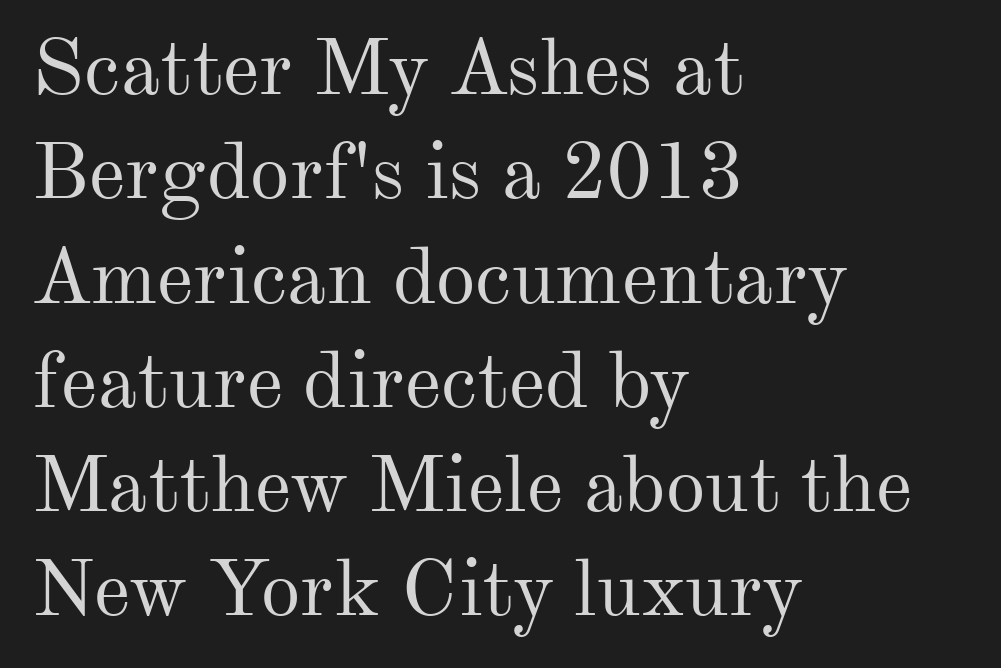
The lines sit at an ordinary, default distance from one another. The type family on display is of the serif kind. Reading down the block, your eye returns to a fixed left position each line. The letterforms sit shoulder to shoulder at normal distance. The passage shown is typed in a proportional face where columns would drift.
